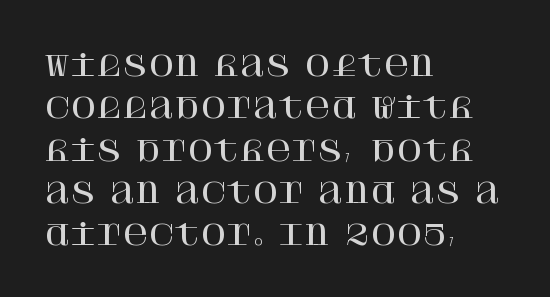
The setting favours the left margin, as ordinary paragraphs usually do. Rendered with straight, roman letterforms. Quick note: interline space is typical. Words float on clear page, feet unadorned. Typographically, this falls in the serif category.
